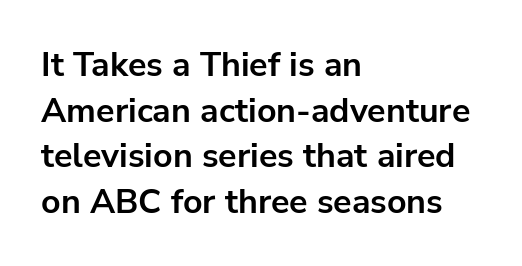
The image shows 34 px bold sans-serif type, upright; set left-aligned, normal line spacing (1.34x), normal letter spacing, not underlined; low stroke contrast and a medium x-height.
